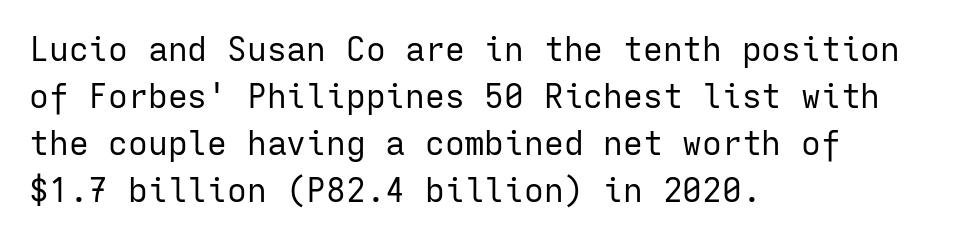
Serif or sans? Sans — the stroke terminals are bare. Looks like terminal output: every glyph gets an equal slot. No italicization has been applied; the sample stays upright. Teacher's note: observe the even left margin — that is flush-left alignment. What's the leading like? Ordinary, nothing unusual. Is the stroke heavy? The answer is a plain regular-or-lighter.
